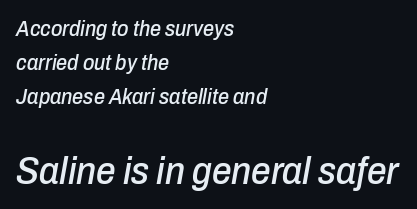
Q: Is the text italic (slanted)? A: Yes, it leans right by about 10 degrees.
Q: Is the text underlined? A: No.
Q: How is the paragraph aligned? A: Left-aligned.
Q: Is the spacing between letters normal or unusually wide? A: Normal.
Q: Is the spacing between lines tight, normal or loose? A: Normal.
Q: Which block of text is set in a larger size, the first (top) or the second (bottom)? A: The second (bottom) one.
Q: Width (condensed, normal, or wide)? A: Condensed.
Q: Stroke contrast? A: Low.
Q: x-height? A: Medium.
Q: Monospaced? A: No.
